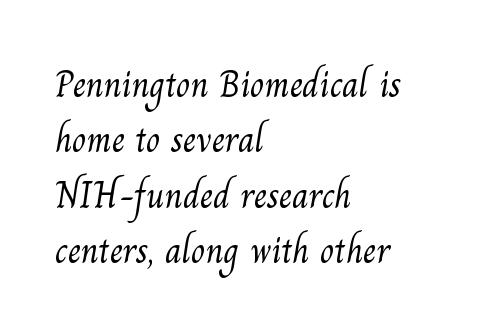
Q: Is the text bold? A: No.
Q: Is the typeface a serif or a sans-serif typeface? A: Serif.
Q: Is the text underlined? A: No.
Q: How is the paragraph aligned? A: Left-aligned.
Q: Is the spacing between letters normal or unusually wide? A: Normal.
Q: Is the spacing between lines tight, normal or loose? A: Normal.
Q: Width (condensed, normal, or wide)? A: Normal.
Q: Stroke contrast? A: Medium.
Q: x-height? A: Small.
Q: Monospaced? A: No.
